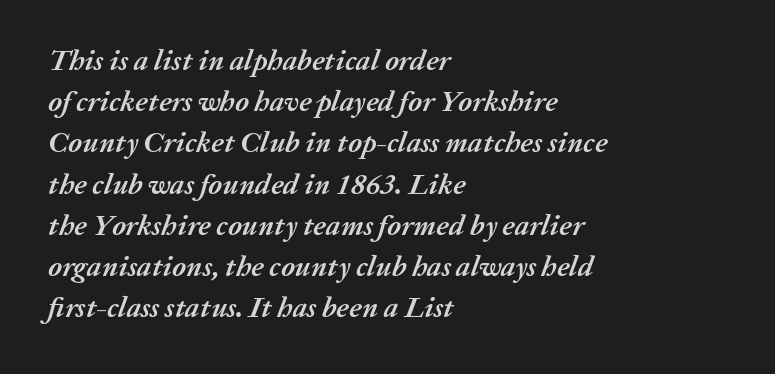
{"italic": "yes", "lean": "right", "slant_degrees": 20, "bold": "yes", "weight": "semibold", "width": "normal", "stroke_contrast": "medium", "x_height": "medium", "monospaced": "no", "underline": "no", "align": "left", "line_spacing": "normal", "line_spacing_ratio": 1.42, "letter_spacing": "normal", "letter_spacing_em": 0.0, "glyph_px": 29}
